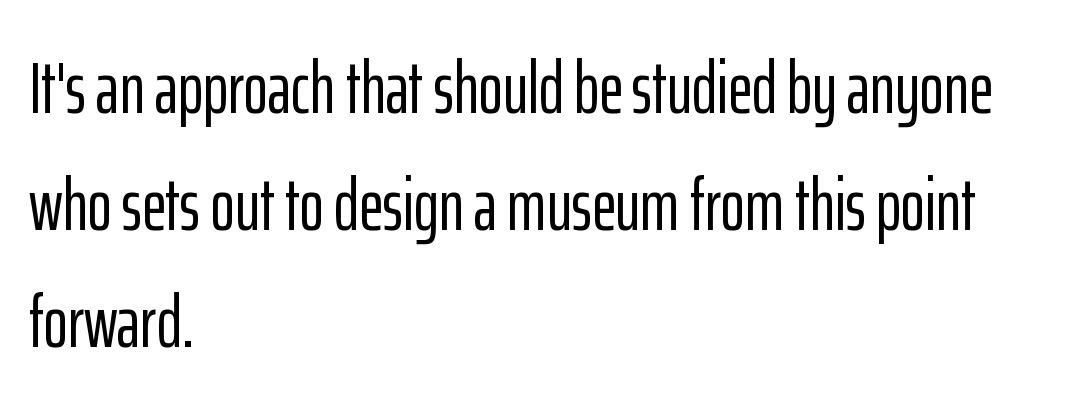
Quick note: not italic, upright. Bare-footed words on every line. Students, note that the glyphs here touch the page at normal intervals. The rendering shows plain stroke endings on the letterforms — a sans-serif design.
